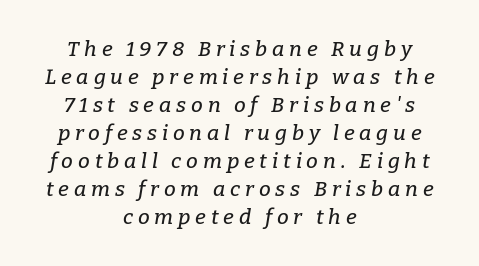
Q: Is the text italic (slanted)? A: Yes, it leans right by about 9 degrees.
Q: Is the text underlined? A: No.
Q: How is the paragraph aligned? A: Centered.
Q: Is the spacing between letters normal or unusually wide? A: Unusually wide.
Q: Is the spacing between lines tight, normal or loose? A: Normal.
